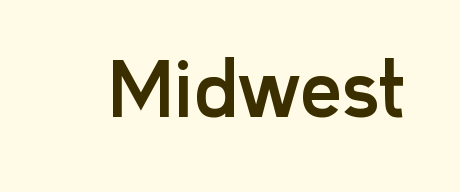
Q: Is the text italic (slanted)? A: No, it is upright.
Q: Is the typeface a serif or a sans-serif typeface? A: Sans-serif.
Q: Is the text underlined? A: No.
Q: Is the spacing between letters normal or unusually wide? A: Normal.
Q: Width (condensed, normal, or wide)? A: Normal.
Q: Stroke contrast? A: Low.
Q: x-height? A: Medium.
Q: Monospaced? A: No.
